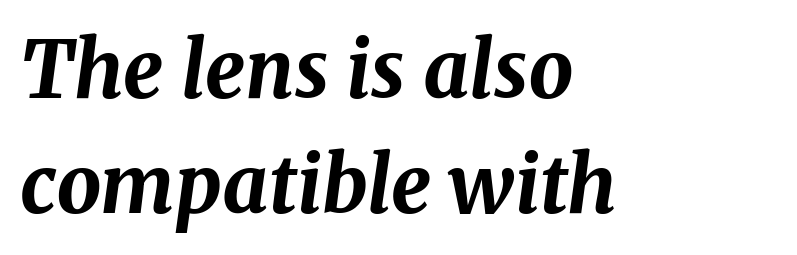
{"italic": "yes", "lean": "right", "slant_degrees": 8, "bold": "yes", "weight": "bold", "width": "normal", "stroke_contrast": "medium", "x_height": "medium", "monospaced": "no", "underline": "no", "align": "left", "line_spacing": "normal", "line_spacing_ratio": 1.45, "letter_spacing": "normal", "letter_spacing_em": 0.0, "glyph_px": 79}
